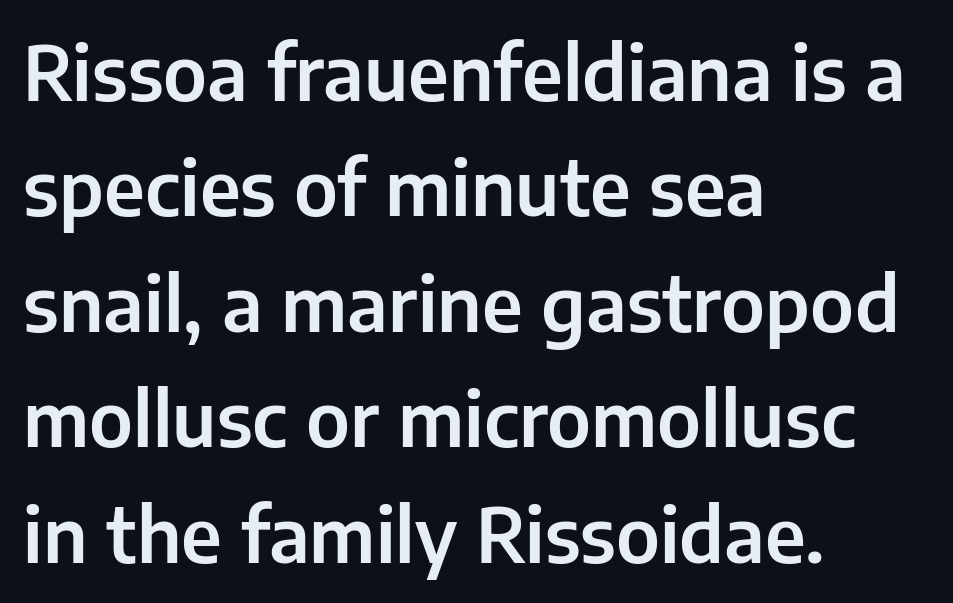
Q: Is the text italic (slanted)? A: No, it is upright.
Q: Is the typeface a serif or a sans-serif typeface? A: Sans-serif.
Q: Is the text underlined? A: No.
Q: How is the paragraph aligned? A: Left-aligned.
Q: Is the spacing between letters normal or unusually wide? A: Normal.
Q: Is the spacing between lines tight, normal or loose? A: Normal.
Q: Width (condensed, normal, or wide)? A: Normal.
Q: Stroke contrast? A: Low.
Q: x-height? A: Medium.
Q: Monospaced? A: No.
